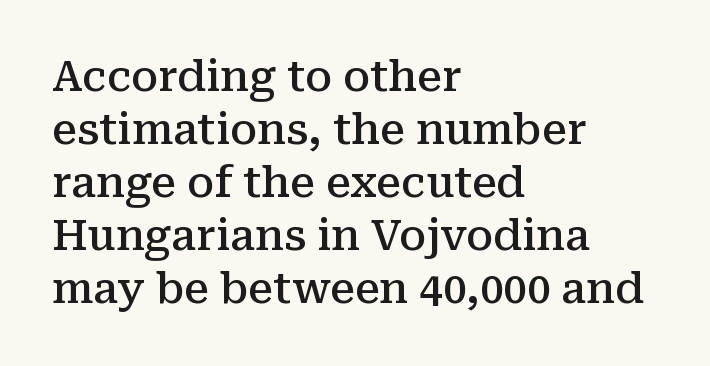
{"serif": "yes", "italic": "no", "bold": "semi", "weight": "semibold", "width": "normal", "stroke_contrast": "medium", "x_height": "medium", "monospaced": "no", "underline": "no", "align": "left", "line_spacing": "normal", "line_spacing_ratio": 1.26, "letter_spacing": "normal", "letter_spacing_em": 0.0, "glyph_px": 42}
